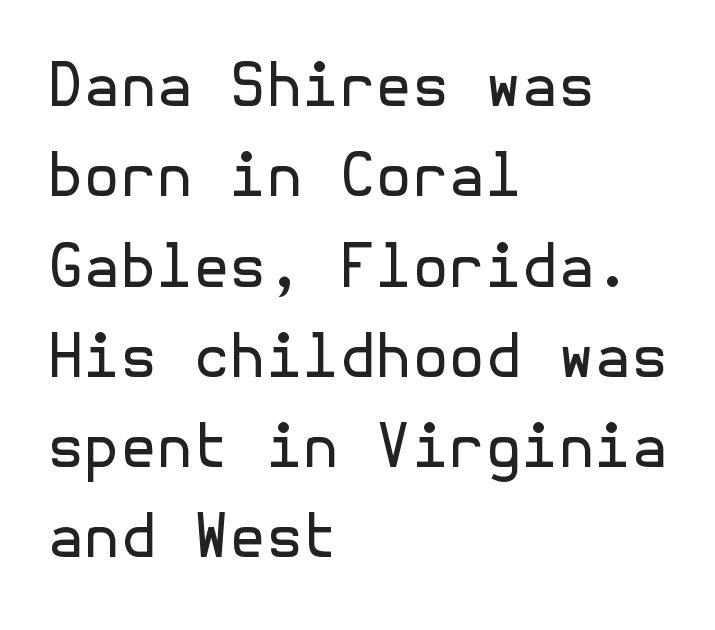
There is no visible air inserted between adjacent glyphs. Notice how the stems are strictly vertical — no italics here. This rendering employs a face without finishing strokes, i.e., a sans-serif. Caption: multi-line text, flush left, ragged right.
